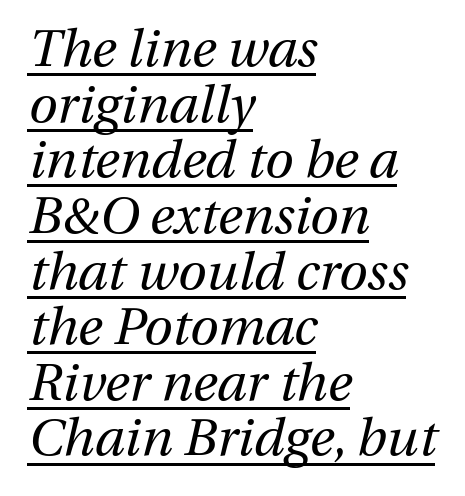
The image shows 52 px regular-weight type, italic (leaning right); set left-aligned, tight line spacing (1.07x), normal letter spacing, underlined; medium stroke contrast and a medium x-height.
